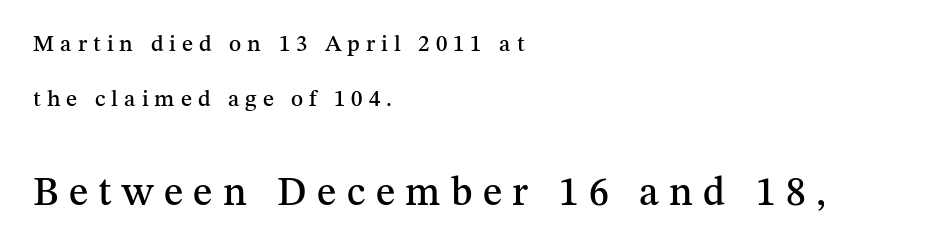
{"serif": "yes", "italic": "no", "width": "normal", "stroke_contrast": "medium", "x_height": "medium", "monospaced": "no", "underline": "no", "align": "left", "line_spacing": "loose", "line_spacing_ratio": 2.38, "letter_spacing": "wide", "letter_spacing_em": 0.26, "larger_block": "second", "size_ratio": 1.74, "glyph_px": 40}
